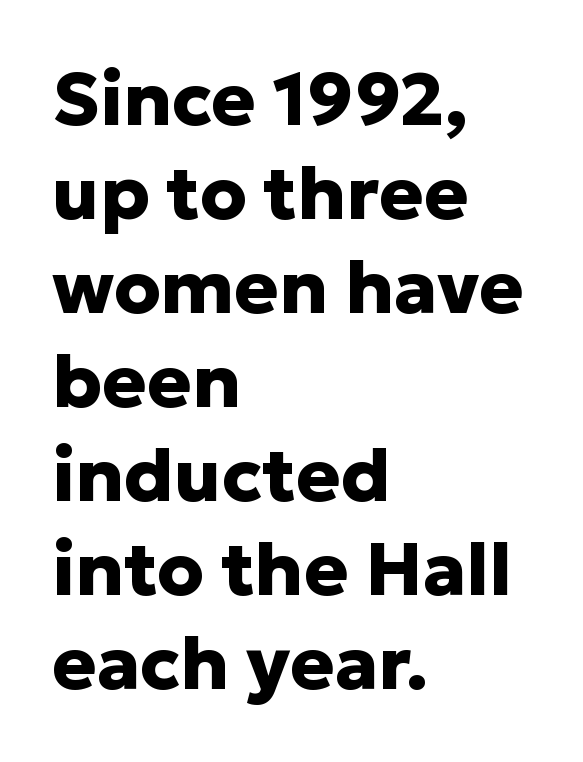
{"serif": "no", "italic": "no", "bold": "yes", "weight": "heavy", "width": "normal", "stroke_contrast": "low", "x_height": "medium", "monospaced": "no", "underline": "no", "align": "left", "line_spacing": "normal", "line_spacing_ratio": 1.27, "letter_spacing": "normal", "letter_spacing_em": 0.0, "glyph_px": 74}
